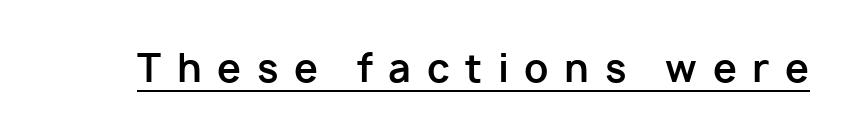
In terms of weight, the rendering is a true, heavy bold. The passage shown has open, widely tracked lettering throughout. Looks like regular typesetting: each glyph gets only the width it needs. Observe the absence of serifs on each vertical stroke in this sample. The specimen includes a rule beneath the text block's lines. The axis of the letterforms is exactly vertical.
